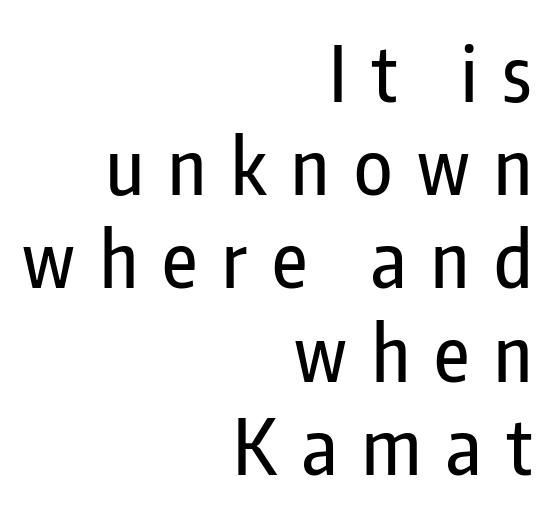
Q: Is the text italic (slanted)? A: No, it is upright.
Q: Is the typeface a serif or a sans-serif typeface? A: Sans-serif.
Q: Is the text underlined? A: No.
Q: How is the paragraph aligned? A: Right-aligned.
Q: Is the spacing between letters normal or unusually wide? A: Unusually wide.
Q: Width (condensed, normal, or wide)? A: Condensed.
Q: Stroke contrast? A: Low.
Q: x-height? A: Medium.
Q: Monospaced? A: No.
